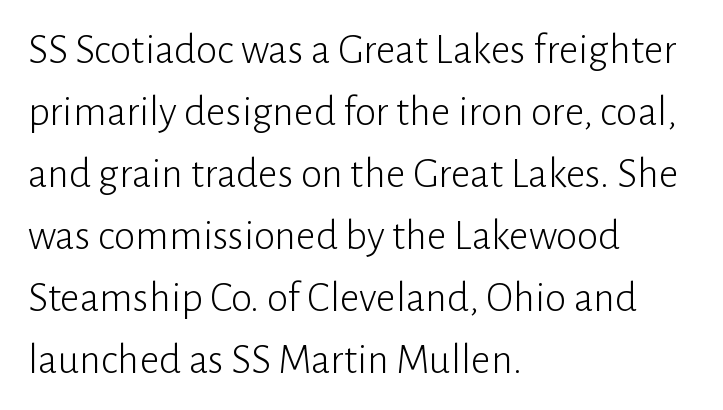
Q: Is the text bold? A: No.
Q: Is the text italic (slanted)? A: No, it is upright.
Q: Is the typeface a serif or a sans-serif typeface? A: Sans-serif.
Q: Is the text underlined? A: No.
Q: How is the paragraph aligned? A: Left-aligned.
Q: Is the spacing between letters normal or unusually wide? A: Normal.
Q: Is the spacing between lines tight, normal or loose? A: Normal.
Q: Width (condensed, normal, or wide)? A: Normal.
Q: Stroke contrast? A: Low.
Q: x-height? A: Medium.
Q: Monospaced? A: No.
